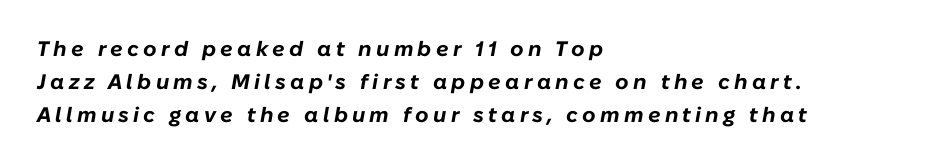
{"italic": "yes", "lean": "right", "slant_degrees": 10, "bold": "yes", "underline": "no", "align": "left", "line_spacing": "normal", "line_spacing_ratio": 1.58, "letter_spacing": "wide", "letter_spacing_em": 0.2, "glyph_px": 21}
